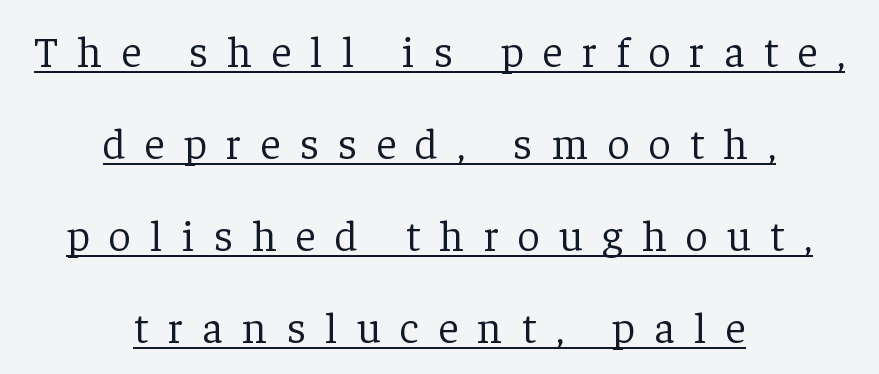
The image shows 44 px light serif type, upright; set centered, loose line spacing (2.09x), unusually wide letter spacing (+0.44 em), underlined; low stroke contrast and a medium x-height.
